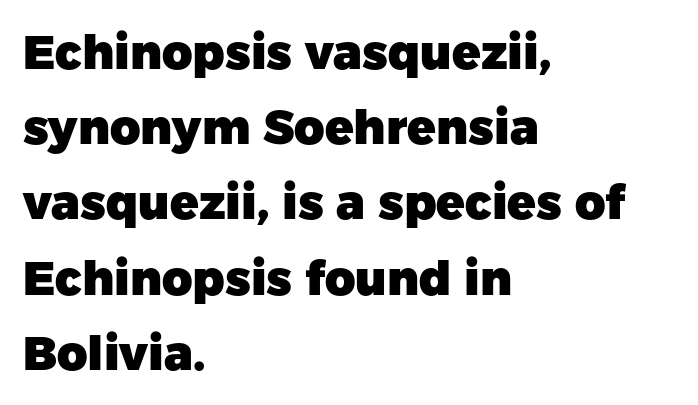
The characters display no serif detailing; their extremities are plain. The lines in this sample share a left origin and differ only in where they stop. This is heavy type, rendered in bold. The block of text has a typical density, with ordinary space between rows. Is this a fixed-width face? No — the glyphs have proportional, varying widths.
